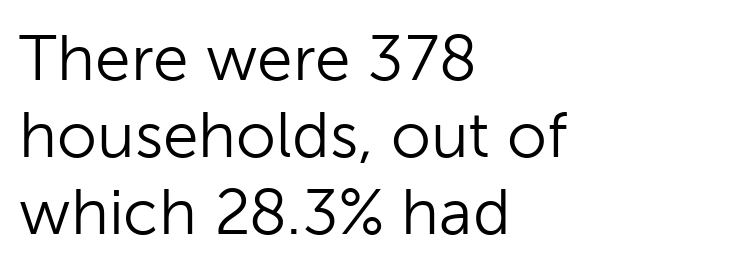
Unlike italic type, these characters show no tilt at all. Proportional: the letters do not fall into vertical columns. A clean baseline with only descenders dipping below it. The typeface chosen for these lines omits serifs. Is the block centered? No — it sits flush against the left margin.
